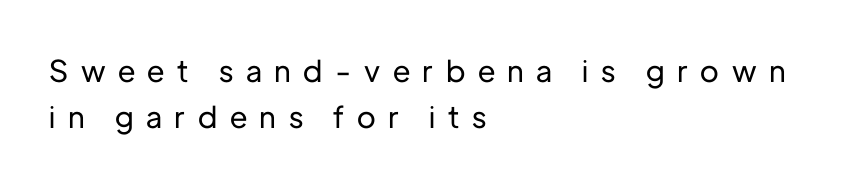
Clear beneath every line of the passage. The designer left line spacing at the default. This rendering employs a face without finishing strokes, i.e., a sans-serif. Here the glyphs are tracked loosely, breaking word shapes into spaced letters. Note the varied advance widths — an 'i' is clearly narrower than an 'm'. Vertical strokes here are truly vertical.
